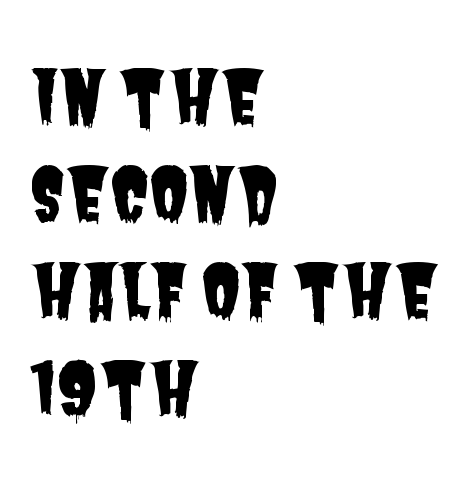
Q: Is the typeface a serif or a sans-serif typeface? A: Sans-serif.
Q: Is the text underlined? A: No.
Q: How is the paragraph aligned? A: Left-aligned.
Q: Is the spacing between letters normal or unusually wide? A: Normal.
Q: Is the spacing between lines tight, normal or loose? A: Normal.
Q: Width (condensed, normal, or wide)? A: Condensed.
Q: Stroke contrast? A: Low.
Q: x-height? A: Large.
Q: Monospaced? A: No.
